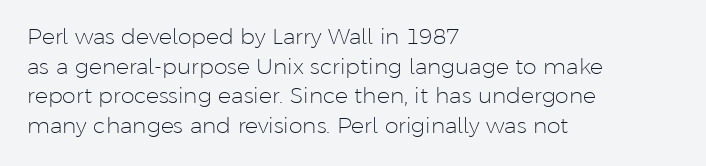
The image shows 22 px text type, upright; set left-aligned, normal line spacing (1.35x), normal letter spacing, not underlined.
